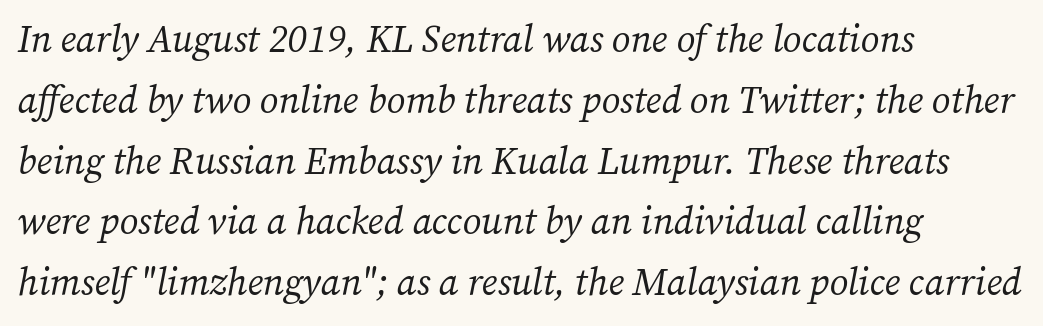
The image shows 38 px regular-weight serif type, italic (leaning right); set left-aligned, normal line spacing (1.6x), normal letter spacing, not underlined; medium stroke contrast and a medium x-height.
